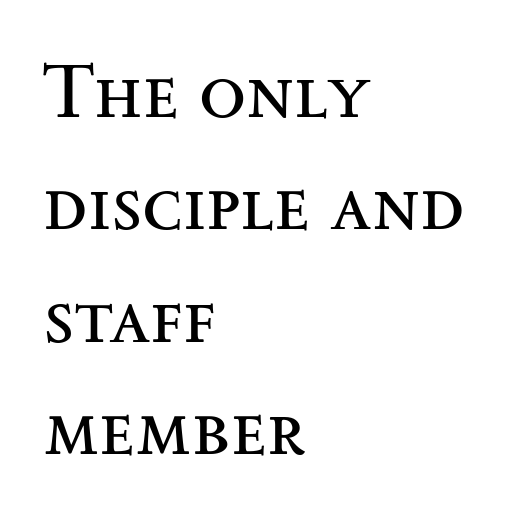
The rendering uses natural spacing where letterforms have individual widths. The lines are quadded left. The designer left line spacing at the default. The font's upright variant was chosen for this text. The line texture is even and compact thanks to regular tracking. The specimen omits any rule beneath the text block's lines.
